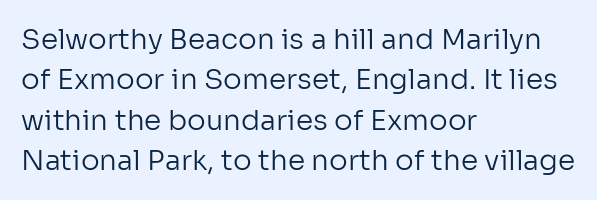
The image shows 28 px regular-weight sans-serif type, upright; set left-aligned, normal line spacing (1.44x), normal letter spacing, not underlined; low stroke contrast and a medium x-height.
